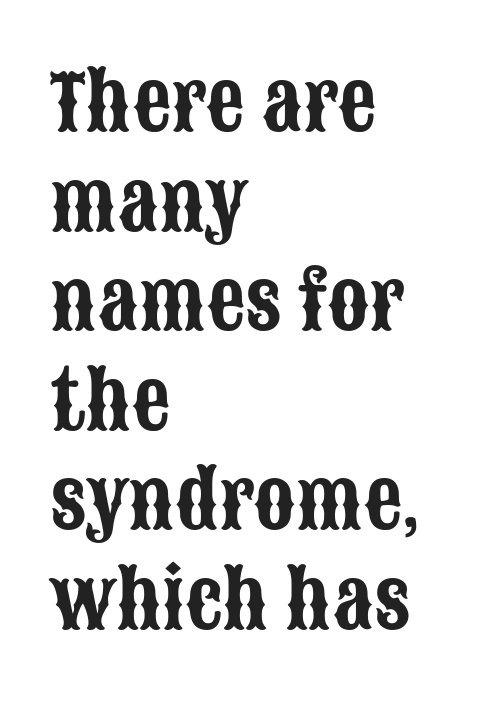
Q: Is the text italic (slanted)? A: No, it is upright.
Q: Is the typeface a serif or a sans-serif typeface? A: Sans-serif.
Q: Is the text underlined? A: No.
Q: How is the paragraph aligned? A: Left-aligned.
Q: Is the spacing between letters normal or unusually wide? A: Normal.
Q: Is the spacing between lines tight, normal or loose? A: Normal.
Q: Width (condensed, normal, or wide)? A: Condensed.
Q: Stroke contrast? A: Low.
Q: x-height? A: Large.
Q: Monospaced? A: No.
